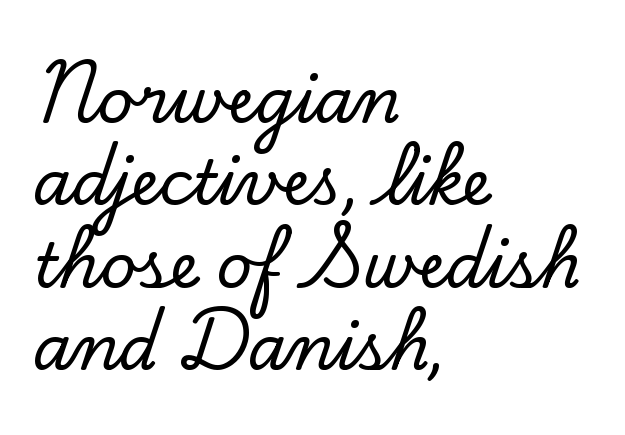
Q: Is the text italic (slanted)? A: Yes.
Q: Is the typeface a serif or a sans-serif typeface? A: Serif.
Q: Is the text underlined? A: No.
Q: How is the paragraph aligned? A: Left-aligned.
Q: Is the spacing between letters normal or unusually wide? A: Normal.
Q: Is the spacing between lines tight, normal or loose? A: Normal.
Q: Width (condensed, normal, or wide)? A: Normal.
Q: Stroke contrast? A: Low.
Q: x-height? A: Small.
Q: Monospaced? A: No.
